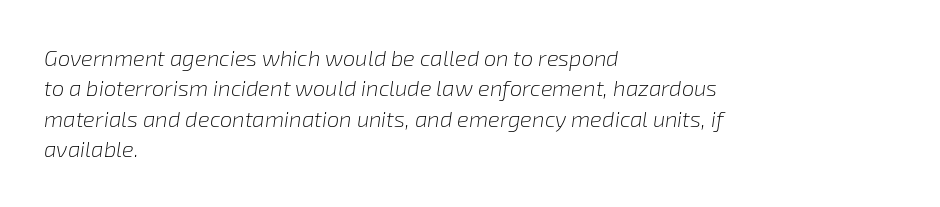
This is not heavy type; no bold has been used. The specimen omits any rule beneath the text block's lines. The rows are spaced the way most documents space them. This is oblique type, the kind used for emphasis or titles. The lines are quadded left.
